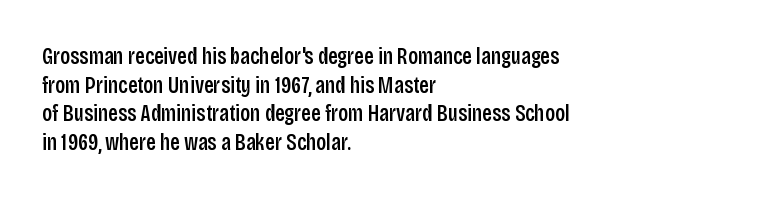
Quick note: not italic, upright. The letters sit at their default tracking, neither squeezed nor spread. The space between consecutive lines is moderate. This sample is left-justified, so line endings fall wherever the words run out. The string is rendered with underlining switched off.
